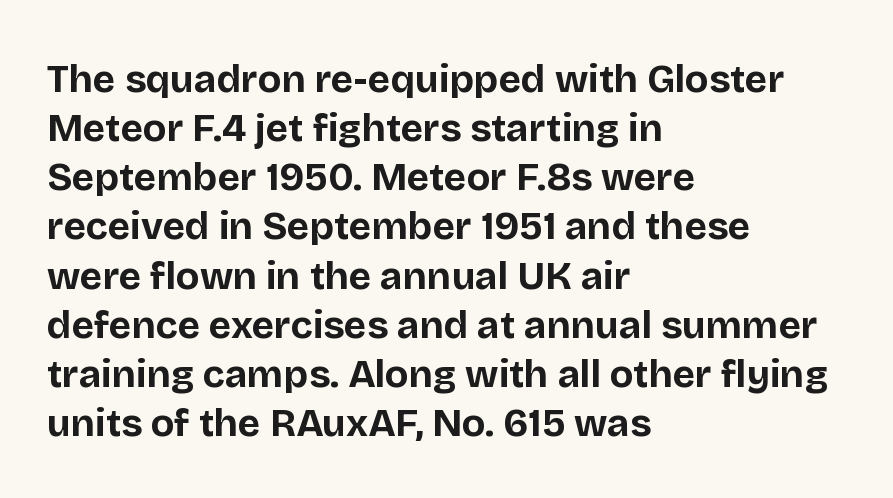
Q: Is the text bold? A: Yes.
Q: Is the text italic (slanted)? A: No, it is upright.
Q: Is the typeface a serif or a sans-serif typeface? A: Sans-serif.
Q: Is the text underlined? A: No.
Q: How is the paragraph aligned? A: Left-aligned.
Q: Is the spacing between letters normal or unusually wide? A: Normal.
Q: Is the spacing between lines tight, normal or loose? A: Normal.
Q: Width (condensed, normal, or wide)? A: Normal.
Q: Stroke contrast? A: Low.
Q: x-height? A: Large.
Q: Monospaced? A: No.
